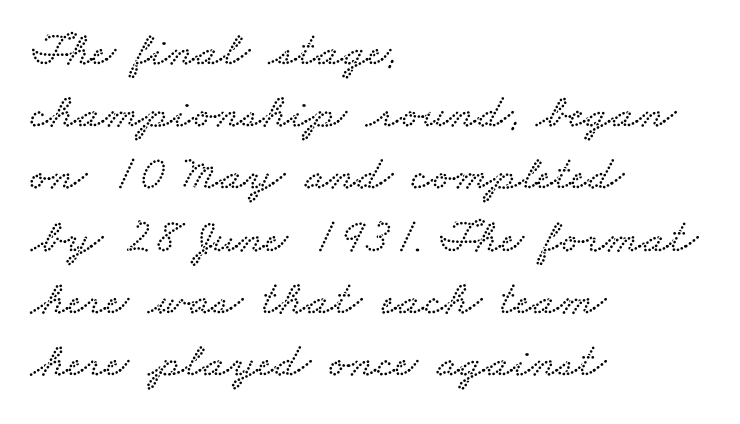
{"serif": "yes", "width": "wide", "stroke_contrast": "low", "x_height": "small", "monospaced": "no", "underline": "no", "align": "left", "line_spacing": "normal", "line_spacing_ratio": 1.27, "letter_spacing": "normal", "letter_spacing_em": 0.0, "glyph_px": 49}
